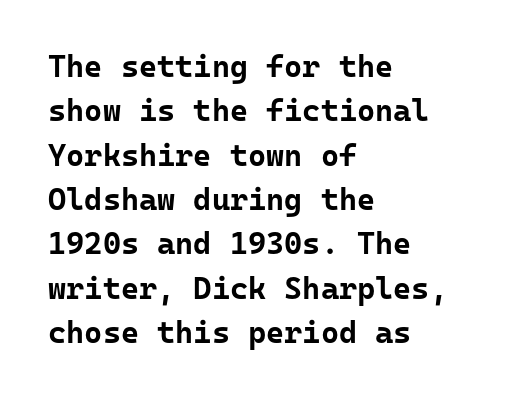
Q: Is the text bold? A: Yes.
Q: Is the text italic (slanted)? A: No, it is upright.
Q: Is the typeface a serif or a sans-serif typeface? A: Sans-serif.
Q: Is the text underlined? A: No.
Q: How is the paragraph aligned? A: Left-aligned.
Q: Is the spacing between letters normal or unusually wide? A: Normal.
Q: Is the spacing between lines tight, normal or loose? A: Normal.
Q: Width (condensed, normal, or wide)? A: Normal.
Q: Stroke contrast? A: Low.
Q: x-height? A: Medium.
Q: Monospaced? A: Yes.
